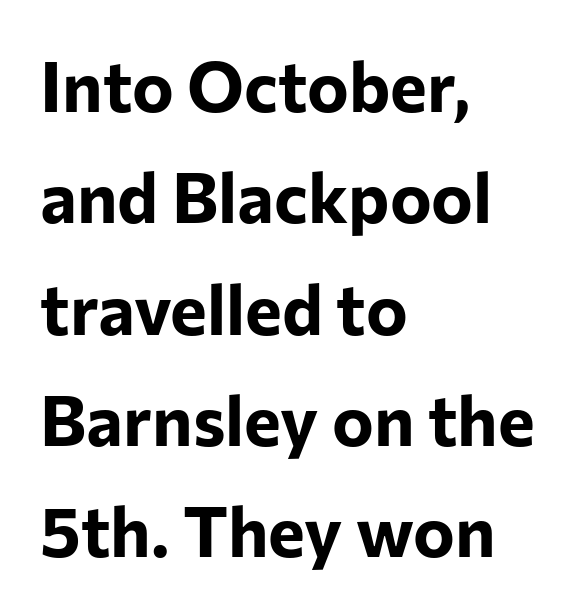
Check where the strokes stop: nothing finishes them off — pure sans. Compared with a centered layout, this one pins lines to the left instead. Typesetter's note: full bold, strokes at maximum text heaviness. Bare-footed words on every line.
